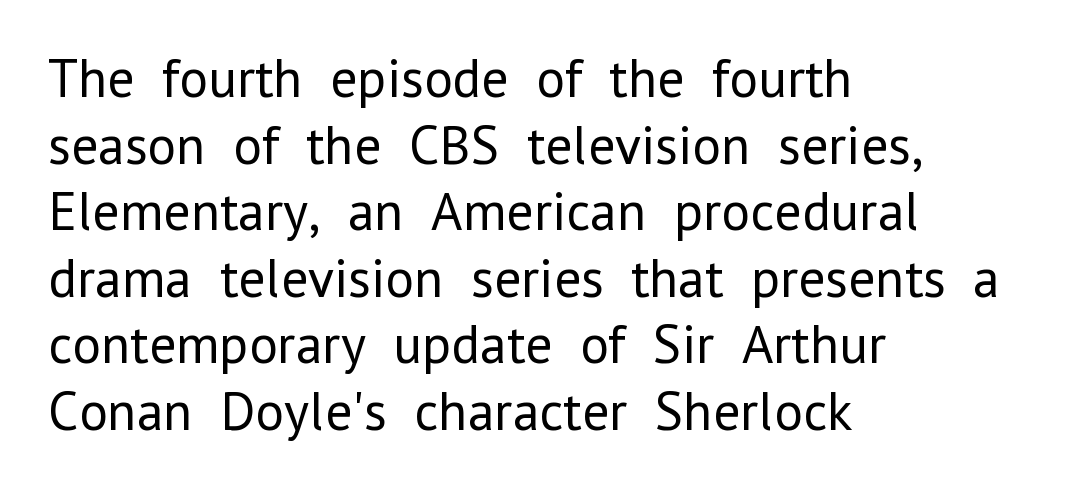
{"serif": "no", "italic": "no", "bold": "no", "weight": "regular", "width": "normal", "stroke_contrast": "low", "x_height": "medium", "monospaced": "no", "underline": "no", "align": "left", "line_spacing_ratio": 1.21, "letter_spacing": "normal", "letter_spacing_em": 0.0, "glyph_px": 55}
